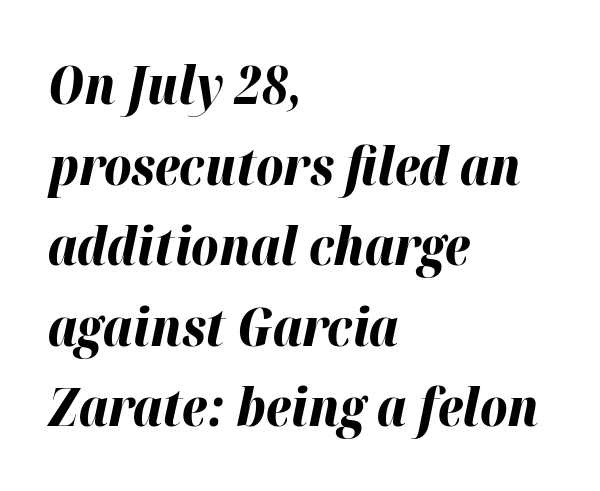
{"italic": "yes", "lean": "right", "slant_degrees": 12, "bold": "yes", "weight": "bold", "width": "normal", "stroke_contrast": "high", "x_height": "medium", "monospaced": "no", "underline": "no", "align": "left", "line_spacing": "normal", "line_spacing_ratio": 1.55, "letter_spacing": "normal", "letter_spacing_em": 0.0, "glyph_px": 52}
